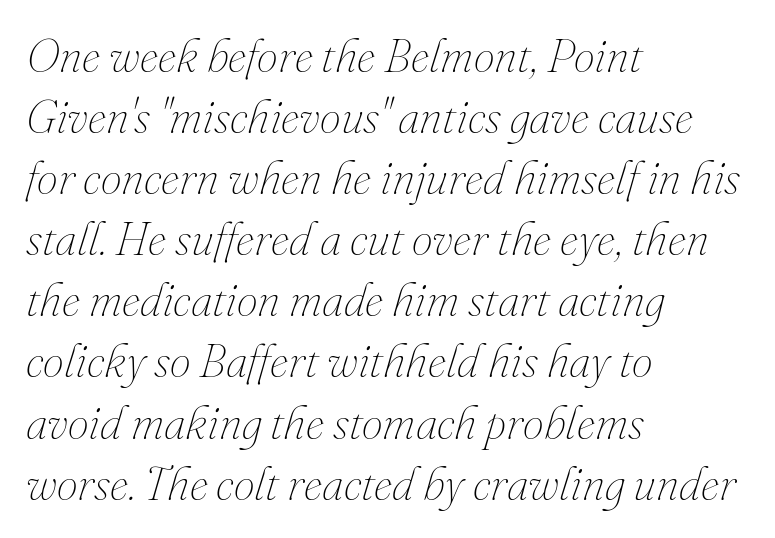
Q: Is the text bold? A: No.
Q: Is the text italic (slanted)? A: Yes, it leans right by about 16 degrees.
Q: Is the text underlined? A: No.
Q: How is the paragraph aligned? A: Left-aligned.
Q: Is the spacing between letters normal or unusually wide? A: Normal.
Q: Is the spacing between lines tight, normal or loose? A: Normal.
Q: Width (condensed, normal, or wide)? A: Normal.
Q: Stroke contrast? A: Medium.
Q: x-height? A: Small.
Q: Monospaced? A: No.
